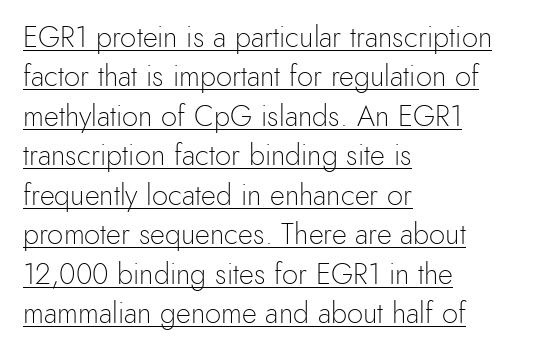
Q: Is the text bold? A: No.
Q: Is the text italic (slanted)? A: No, it is upright.
Q: Is the typeface a serif or a sans-serif typeface? A: Sans-serif.
Q: Is the text underlined? A: Yes.
Q: How is the paragraph aligned? A: Left-aligned.
Q: Is the spacing between letters normal or unusually wide? A: Normal.
Q: Is the spacing between lines tight, normal or loose? A: Normal.
Q: Width (condensed, normal, or wide)? A: Normal.
Q: x-height? A: Small.
Q: Monospaced? A: No.
